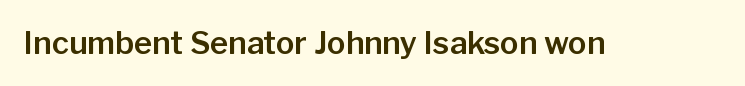
{"serif": "no", "italic": "no", "width": "normal", "stroke_contrast": "low", "x_height": "medium", "monospaced": "no", "underline": "no", "letter_spacing": "normal", "letter_spacing_em": 0.0, "glyph_px": 31}
